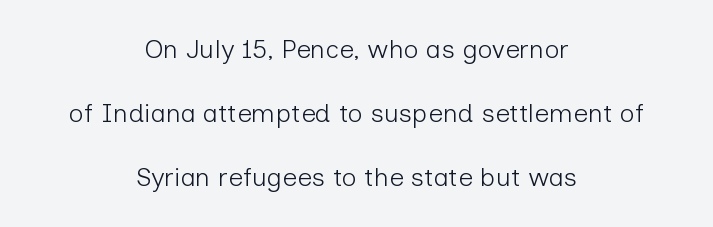
Q: Is the text bold? A: No.
Q: Is the text italic (slanted)? A: No, it is upright.
Q: Is the text underlined? A: No.
Q: How is the paragraph aligned? A: Centered.
Q: Is the spacing between letters normal or unusually wide? A: Normal.
Q: Is the spacing between lines tight, normal or loose? A: Loose.
